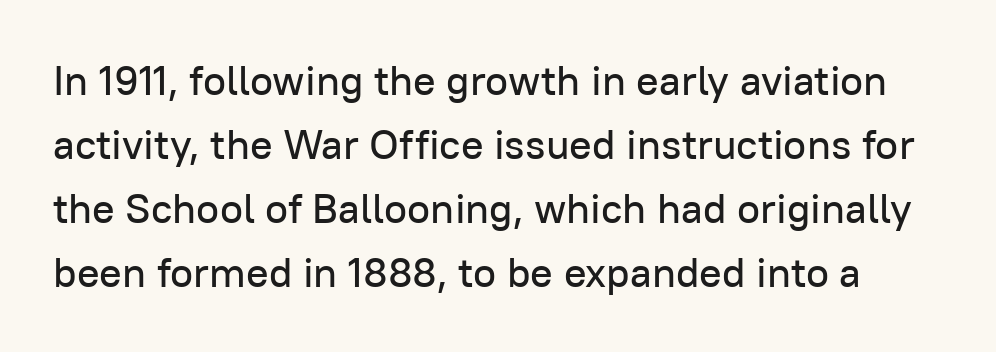
Q: Is the text italic (slanted)? A: No, it is upright.
Q: Is the typeface a serif or a sans-serif typeface? A: Sans-serif.
Q: Is the text underlined? A: No.
Q: Is the spacing between letters normal or unusually wide? A: Normal.
Q: Is the spacing between lines tight, normal or loose? A: Normal.
Q: Width (condensed, normal, or wide)? A: Normal.
Q: Stroke contrast? A: Low.
Q: x-height? A: Medium.
Q: Monospaced? A: No.
